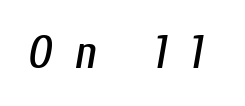
{"italic": "yes", "lean": "right", "slant_degrees": 10, "width": "condensed", "stroke_contrast": "low", "x_height": "medium", "monospaced": "no", "underline": "no", "letter_spacing": "wide", "letter_spacing_em": 0.49, "glyph_px": 46}
